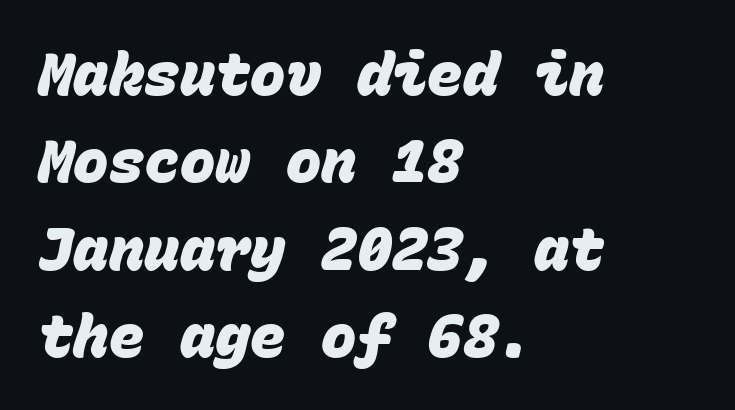
The image shows 59 px heavy sans-serif type, monospaced; set left-aligned, normal line spacing (1.48x), normal letter spacing, not underlined; low stroke contrast and a large x-height.
